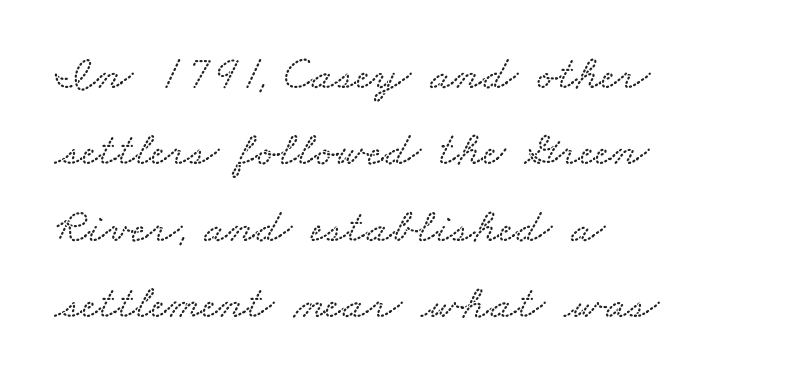
{"width": "wide", "stroke_contrast": "low", "x_height": "small", "monospaced": "no", "underline": "no", "align": "left", "line_spacing": "normal", "line_spacing_ratio": 1.56, "letter_spacing": "normal", "letter_spacing_em": 0.0, "glyph_px": 49}
